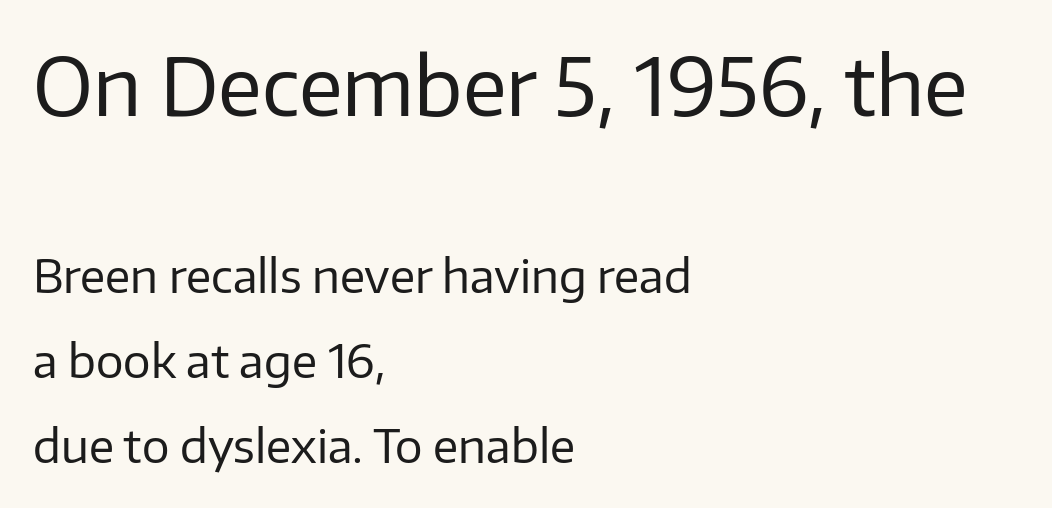
Q: Is the text bold? A: No.
Q: Is the text italic (slanted)? A: No, it is upright.
Q: Is the typeface a serif or a sans-serif typeface? A: Sans-serif.
Q: Is the text underlined? A: No.
Q: How is the paragraph aligned? A: Left-aligned.
Q: Is the spacing between letters normal or unusually wide? A: Normal.
Q: Which block of text is set in a larger size, the first (top) or the second (bottom)? A: The first (top) one.
Q: Width (condensed, normal, or wide)? A: Normal.
Q: Stroke contrast? A: Low.
Q: x-height? A: Medium.
Q: Monospaced? A: No.
